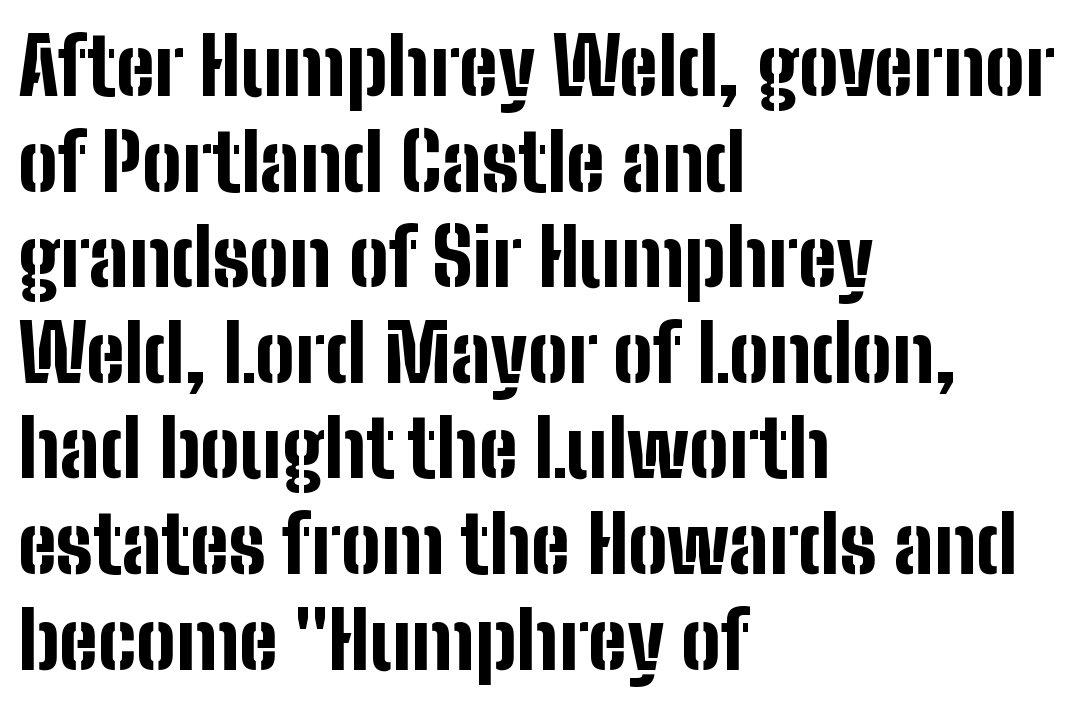
The image shows 79 px bold, condensed sans-serif type, upright; set left-aligned, line spacing 1.21x, normal letter spacing, not underlined; low stroke contrast and a medium x-height.
